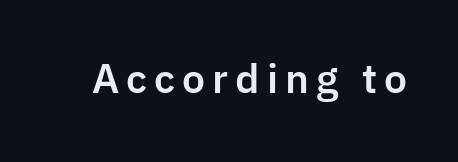
The image shows 39 px sans-serif type, upright; set not underlined; low stroke contrast and a medium x-height.
